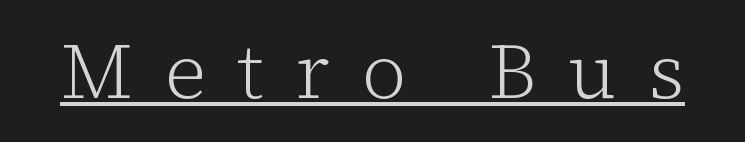
No extra ink here — the face is not bold. You can see a thin bar hugging the bottom of the glyphs. Is this a fixed-width face? No — the glyphs have proportional, varying widths. Characters remain perfectly vertical along every line. Unlike a clean sans, this face finishes its strokes with serifs. Caption: expanded tracking, letters set apart.
